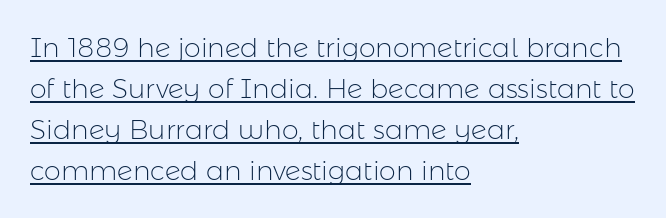
The image shows 27 px text type, upright; set left-aligned, normal line spacing (1.52x), normal letter spacing, underlined.
